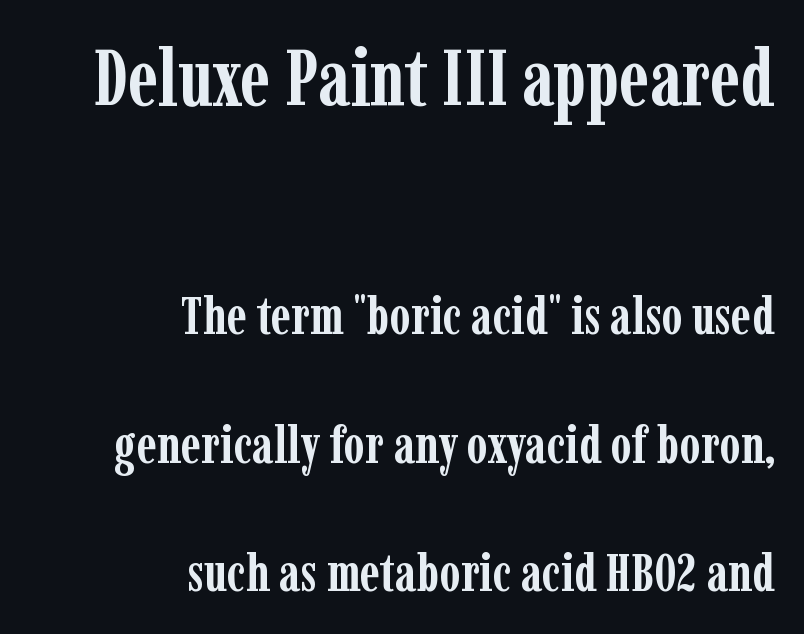
This rendering uses right alignment, leaving the left contour irregular. I'd call this a serif setting — the letters wear small feet. The block sitting higher on the canvas is the one with enlarged characters. Ascenders rise straight up at ninety degrees.
